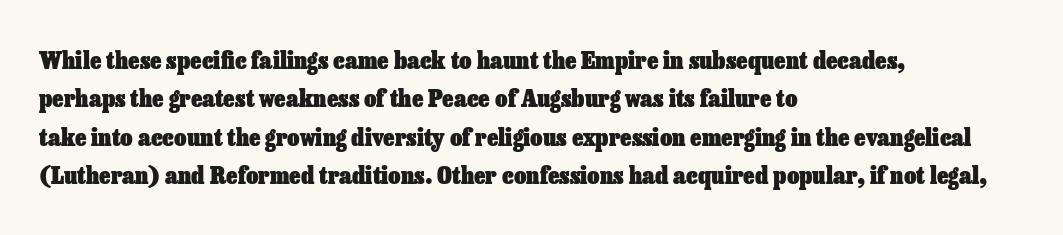
The image shows 24 px bold type, upright; set left-aligned, normal line spacing (1.6x), normal letter spacing, not underlined.
